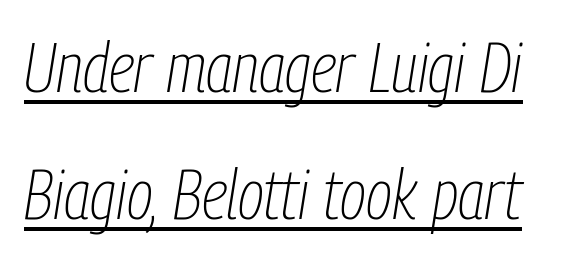
Q: Is the text bold? A: No.
Q: Is the text italic (slanted)? A: Yes, it leans right by about 9 degrees.
Q: Is the text underlined? A: Yes.
Q: Is the spacing between letters normal or unusually wide? A: Normal.
Q: Width (condensed, normal, or wide)? A: Condensed.
Q: Stroke contrast? A: Low.
Q: x-height? A: Medium.
Q: Monospaced? A: No.
